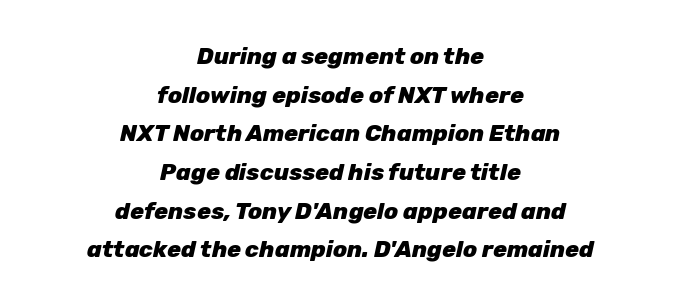
This sample keeps an unexceptional amount of space between lines. Nobody touched the tracking dial on this one. Pretty heavy lettering here — definitely bold. The paragraph shown floats in the horizontal middle.
